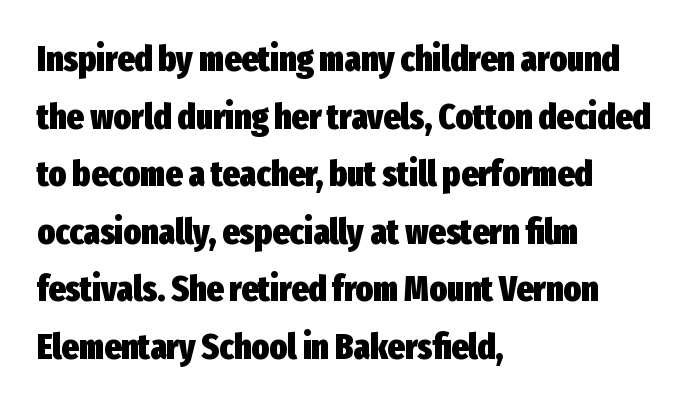
Quick note: not italic, upright. What stands out about the letter spacing? Nothing — it is the standard amount. In terms of leading, this rendering sits right in the middle. Caption: multi-line text, flush left, ragged right. Check the space under the baseline: it is left empty. This sample has the flowing, uneven cadence of proportional lettering.
